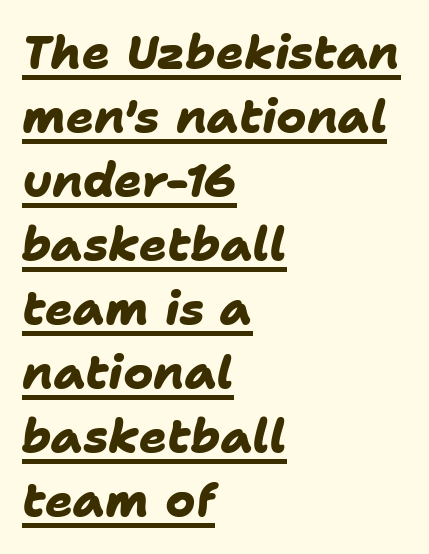
Q: Is the text bold? A: Yes.
Q: Is the typeface a serif or a sans-serif typeface? A: Sans-serif.
Q: Is the text underlined? A: Yes.
Q: How is the paragraph aligned? A: Left-aligned.
Q: Is the spacing between letters normal or unusually wide? A: Normal.
Q: Is the spacing between lines tight, normal or loose? A: Normal.
Q: Width (condensed, normal, or wide)? A: Normal.
Q: Stroke contrast? A: Low.
Q: x-height? A: Medium.
Q: Monospaced? A: No.
